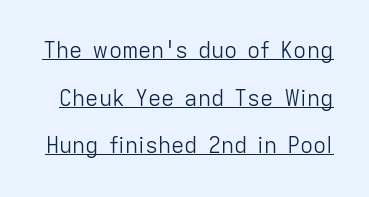
The image shows 22 px text type, upright; set loose line spacing (2.17x), normal letter spacing, underlined.
